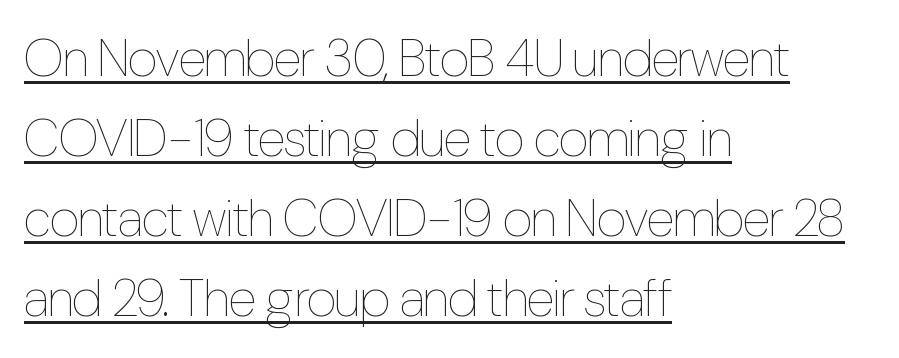
Q: Is the text bold? A: No.
Q: Is the text italic (slanted)? A: No, it is upright.
Q: Is the text underlined? A: Yes.
Q: How is the paragraph aligned? A: Left-aligned.
Q: Is the spacing between letters normal or unusually wide? A: Normal.
Q: Is the spacing between lines tight, normal or loose? A: Normal.
Q: Width (condensed, normal, or wide)? A: Condensed.
Q: Stroke contrast? A: Low.
Q: x-height? A: Medium.
Q: Monospaced? A: No.
